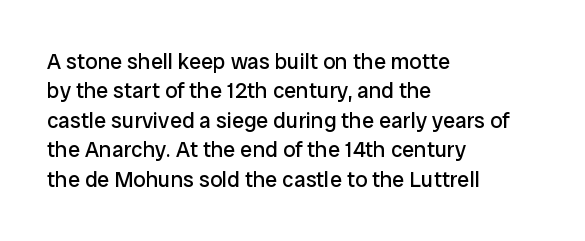
Bare-footed words on every line. Every stem runs plumb, perpendicular to the baseline. The typesetting does not lean heavy: it is not bold. Tracking value appears to be zero — textbook default spacing. The vertical gap from one line to the next is medium.
